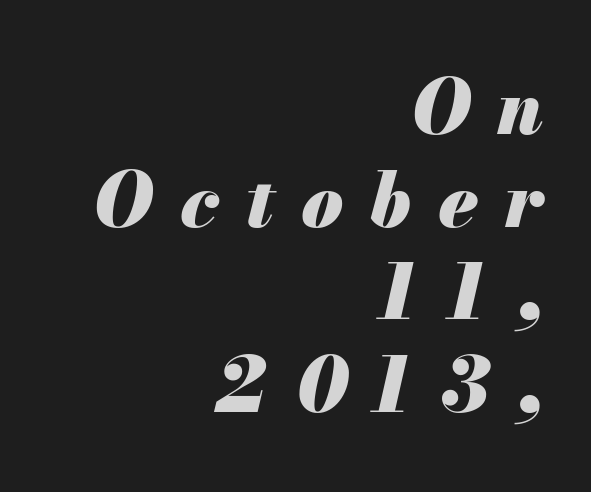
Character widths vary here, with narrow letters taking less room than wide ones. Between one letter and the next there's a generous, obvious gap. The font is running at its bold setting. This sample is right-justified, so line beginnings fall wherever the words allow.
